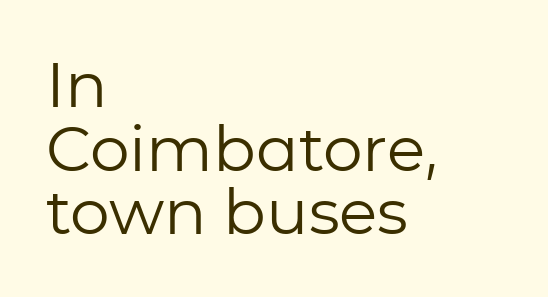
Q: Is the text bold? A: No.
Q: Is the text italic (slanted)? A: No, it is upright.
Q: Is the typeface a serif or a sans-serif typeface? A: Sans-serif.
Q: Is the text underlined? A: No.
Q: How is the paragraph aligned? A: Left-aligned.
Q: Is the spacing between letters normal or unusually wide? A: Normal.
Q: Is the spacing between lines tight, normal or loose? A: Tight.
Q: Width (condensed, normal, or wide)? A: Normal.
Q: Stroke contrast? A: Low.
Q: x-height? A: Medium.
Q: Monospaced? A: No.
